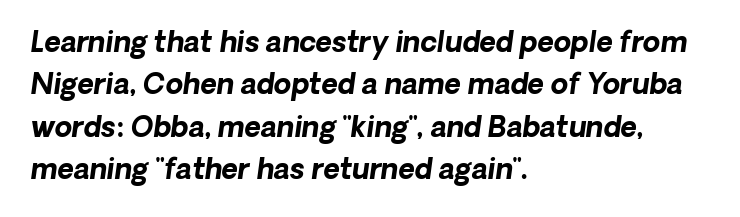
Q: Is the text bold? A: Yes.
Q: Is the typeface a serif or a sans-serif typeface? A: Sans-serif.
Q: Is the text underlined? A: No.
Q: How is the paragraph aligned? A: Left-aligned.
Q: Is the spacing between letters normal or unusually wide? A: Normal.
Q: Is the spacing between lines tight, normal or loose? A: Normal.
Q: Width (condensed, normal, or wide)? A: Normal.
Q: Stroke contrast? A: Low.
Q: x-height? A: Medium.
Q: Monospaced? A: No.
